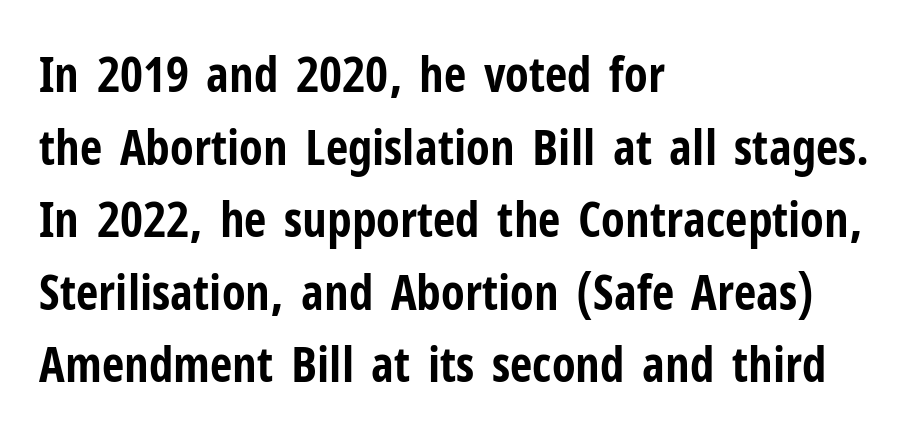
Q: Is the text bold? A: Yes.
Q: Is the text italic (slanted)? A: No, it is upright.
Q: Is the typeface a serif or a sans-serif typeface? A: Sans-serif.
Q: Is the text underlined? A: No.
Q: How is the paragraph aligned? A: Left-aligned.
Q: Is the spacing between letters normal or unusually wide? A: Normal.
Q: Is the spacing between lines tight, normal or loose? A: Normal.
Q: Width (condensed, normal, or wide)? A: Condensed.
Q: Stroke contrast? A: Low.
Q: x-height? A: Medium.
Q: Monospaced? A: No.
